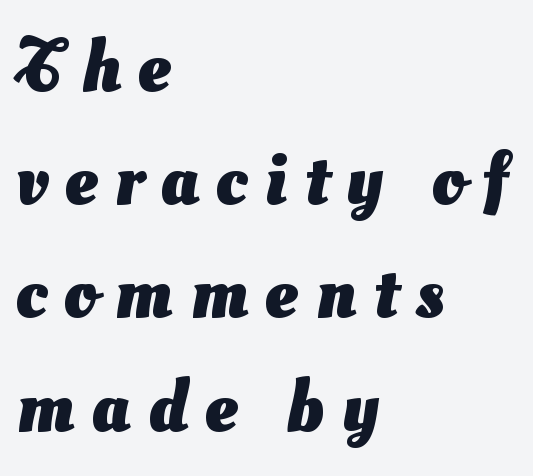
Q: Is the text bold? A: Yes.
Q: Is the typeface a serif or a sans-serif typeface? A: Sans-serif.
Q: Is the text underlined? A: No.
Q: How is the paragraph aligned? A: Left-aligned.
Q: Is the spacing between letters normal or unusually wide? A: Unusually wide.
Q: Is the spacing between lines tight, normal or loose? A: Normal.
Q: Width (condensed, normal, or wide)? A: Normal.
Q: Stroke contrast? A: Medium.
Q: x-height? A: Small.
Q: Monospaced? A: No.
